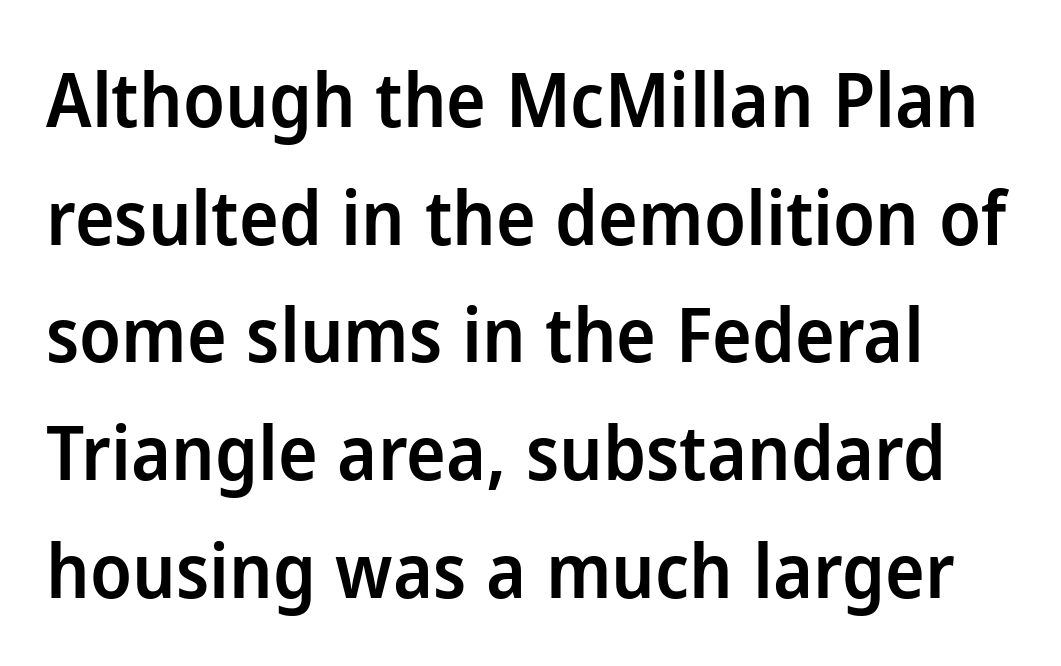
{"serif": "no", "italic": "no", "bold": "semi", "weight": "semibold", "width": "normal", "stroke_contrast": "low", "x_height": "medium", "monospaced": "no", "underline": "no", "line_spacing": "normal", "line_spacing_ratio": 1.57, "letter_spacing": "normal", "letter_spacing_em": 0.0, "glyph_px": 75}
